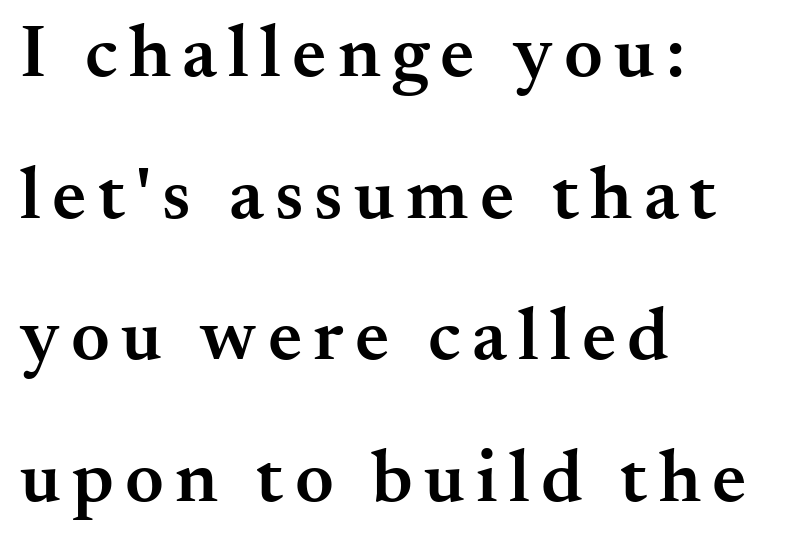
The image shows 75 px semibold serif type, upright; set left-aligned, line spacing 1.89x, not underlined; medium stroke contrast and a small x-height.
